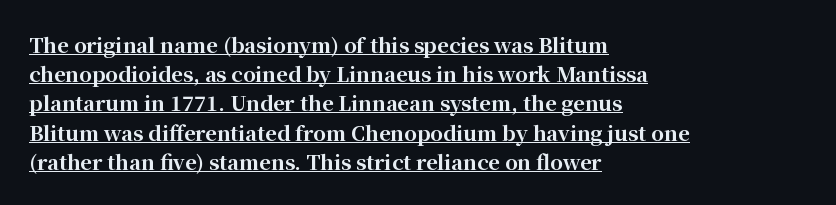
{"italic": "no", "bold": "yes", "underline": "yes", "align": "left", "line_spacing": "normal", "line_spacing_ratio": 1.46, "letter_spacing": "normal", "letter_spacing_em": 0.0, "glyph_px": 20}
